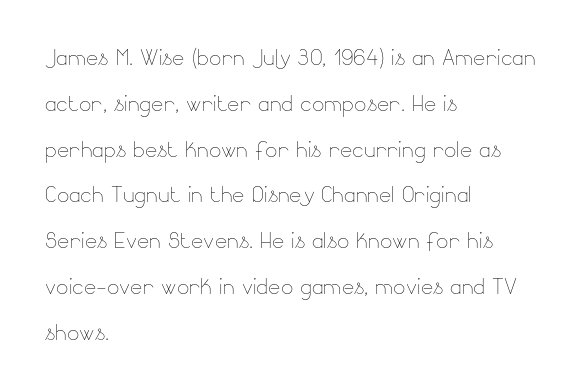
Q: Is the text bold? A: No.
Q: Is the text italic (slanted)? A: No, it is upright.
Q: Is the text underlined? A: No.
Q: How is the paragraph aligned? A: Left-aligned.
Q: Is the spacing between letters normal or unusually wide? A: Normal.
Q: Is the spacing between lines tight, normal or loose? A: Normal.
Q: Width (condensed, normal, or wide)? A: Normal.
Q: Stroke contrast? A: Low.
Q: x-height? A: Small.
Q: Monospaced? A: No.
